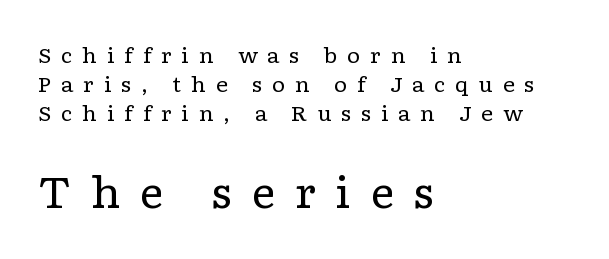
Q: Is the text bold? A: No.
Q: Is the text italic (slanted)? A: No, it is upright.
Q: Is the typeface a serif or a sans-serif typeface? A: Serif.
Q: Is the text underlined? A: No.
Q: How is the paragraph aligned? A: Left-aligned.
Q: Is the spacing between letters normal or unusually wide? A: Unusually wide.
Q: Is the spacing between lines tight, normal or loose? A: Normal.
Q: Which block of text is set in a larger size, the first (top) or the second (bottom)? A: The second (bottom) one.
Q: Width (condensed, normal, or wide)? A: Wide.
Q: Stroke contrast? A: Low.
Q: x-height? A: Medium.
Q: Monospaced? A: No.
